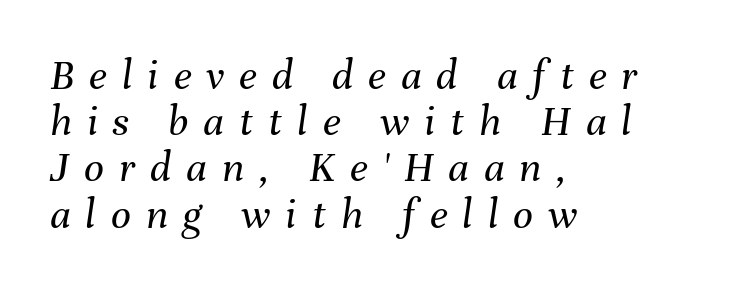
The image shows 44 px regular-weight type, italic (leaning right); set left-aligned, tight line spacing (1.05x), unusually wide letter spacing (+0.34 em), not underlined; medium stroke contrast and a medium x-height.
